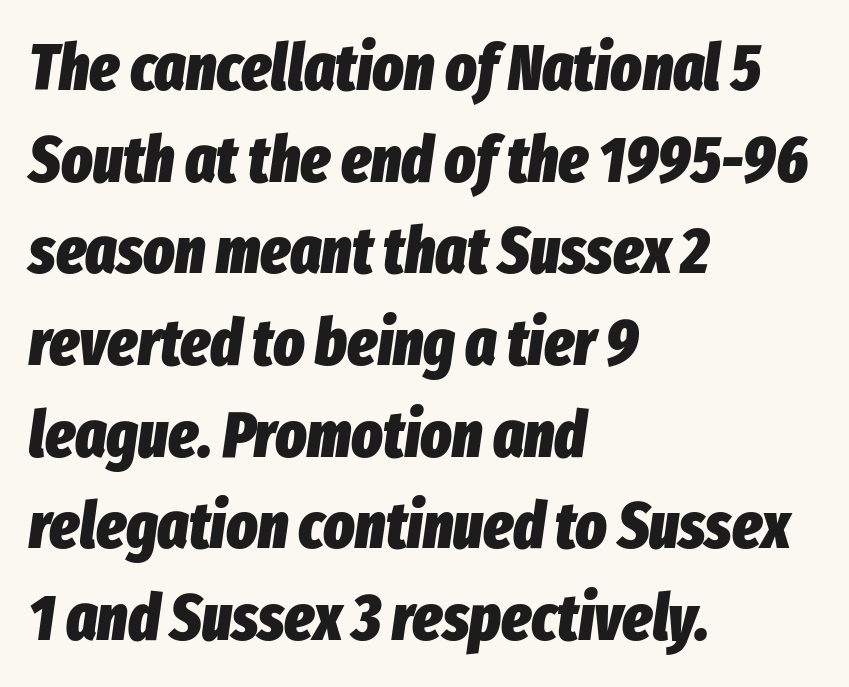
Quick note: underline off. Is this a fixed-width face? No — the glyphs have proportional, varying widths. Is the block centered? No — it sits flush against the left margin. Compared with ordinary roman type, these characters are visibly tilted. The rendering uses a moderate line-height, typical for paragraphs.
